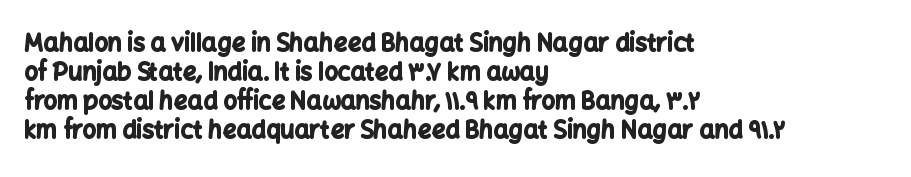
{"italic": "no", "bold": "yes", "underline": "no", "align": "left", "line_spacing_ratio": 1.21, "letter_spacing": "normal", "letter_spacing_em": 0.0, "glyph_px": 24}
